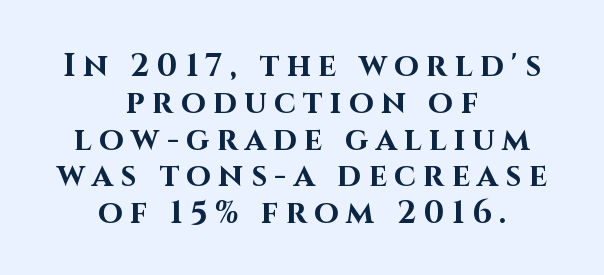
This is the regular roman posture of the typeface. The line texture is sparse and dotted thanks to wide tracking. The text block is weighted toward neither margin, spreading evenly from the middle. Underlining? Definitely not there. These lines are rendered in a variable-pitch font.
